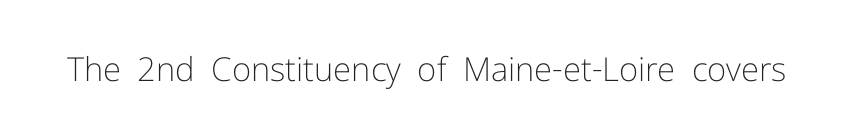
The glyphs in this specimen are sans serif. The cut favours lightness, reaching ordinary text weight at its darkest. Is this a fixed-width face? No — the glyphs have proportional, varying widths. Every stem runs plumb, perpendicular to the baseline. Rule under the text: the space is simply empty.
